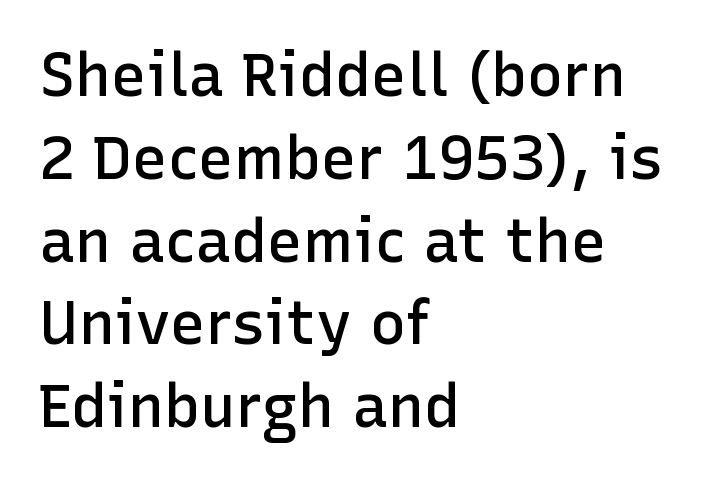
{"serif": "no", "italic": "no", "bold": "semi", "weight": "semibold", "width": "normal", "stroke_contrast": "low", "x_height": "medium", "monospaced": "no", "underline": "no", "align": "left", "line_spacing": "normal", "line_spacing_ratio": 1.38, "letter_spacing": "normal", "letter_spacing_em": 0.0, "glyph_px": 60}
